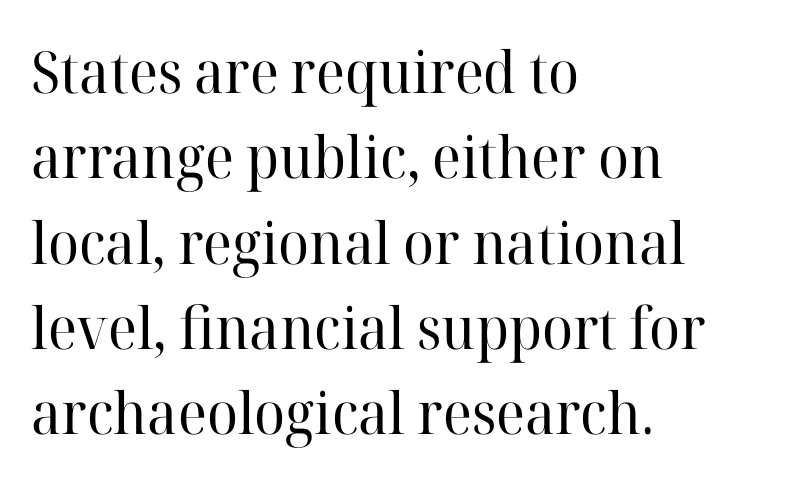
The rendering anchors every line to the left-hand side. The gap between lines stays unmarked. The typography opts for an upright posture over an oblique one. Baseline-to-baseline distance is the conventional proportion of letter height.
